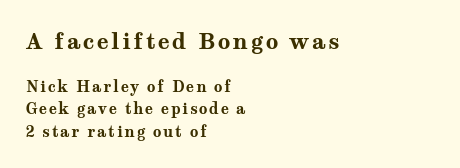
Q: Is the text bold? A: Yes.
Q: Is the text italic (slanted)? A: No, it is upright.
Q: Is the text underlined? A: No.
Q: How is the paragraph aligned? A: Left-aligned.
Q: Is the spacing between lines tight, normal or loose? A: Normal.
Q: Which block of text is set in a larger size, the first (top) or the second (bottom)? A: The first (top) one.
